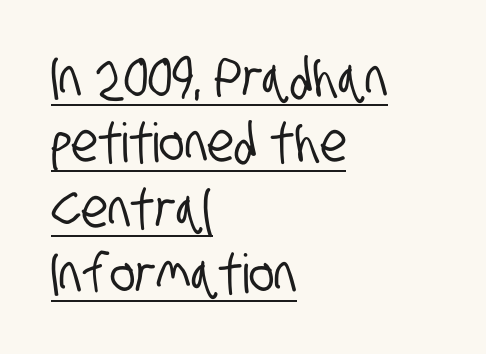
Q: Is the typeface a serif or a sans-serif typeface? A: Sans-serif.
Q: Is the text underlined? A: Yes.
Q: How is the paragraph aligned? A: Left-aligned.
Q: Is the spacing between letters normal or unusually wide? A: Normal.
Q: Width (condensed, normal, or wide)? A: Condensed.
Q: Stroke contrast? A: Low.
Q: x-height? A: Large.
Q: Monospaced? A: No.
